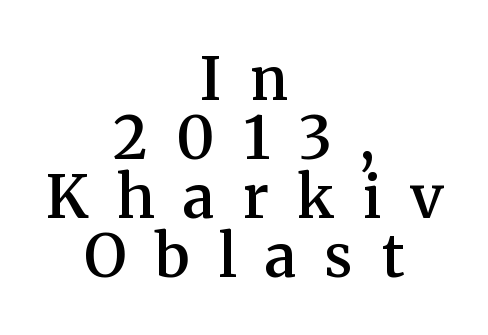
{"serif": "yes", "italic": "no", "bold": "semi", "weight": "semibold", "width": "normal", "stroke_contrast": "medium", "x_height": "medium", "monospaced": "no", "underline": "no", "align": "center", "line_spacing": "tight", "line_spacing_ratio": 1.0, "letter_spacing": "wide", "letter_spacing_em": 0.49, "glyph_px": 59}
